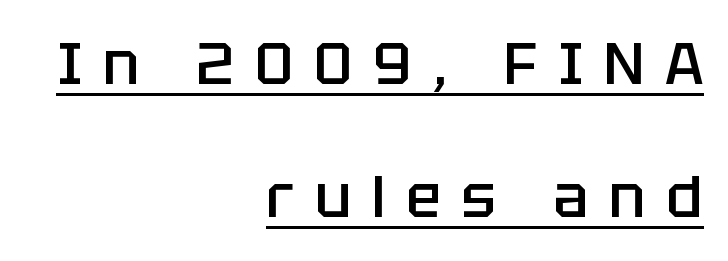
Q: Is the text bold? A: Semi-bold.
Q: Is the text italic (slanted)? A: No, it is upright.
Q: Is the typeface a serif or a sans-serif typeface? A: Sans-serif.
Q: Is the text underlined? A: Yes.
Q: How is the paragraph aligned? A: Right-aligned.
Q: Is the spacing between letters normal or unusually wide? A: Unusually wide.
Q: Is the spacing between lines tight, normal or loose? A: Loose.
Q: Width (condensed, normal, or wide)? A: Normal.
Q: Stroke contrast? A: Low.
Q: x-height? A: Large.
Q: Monospaced? A: No.
